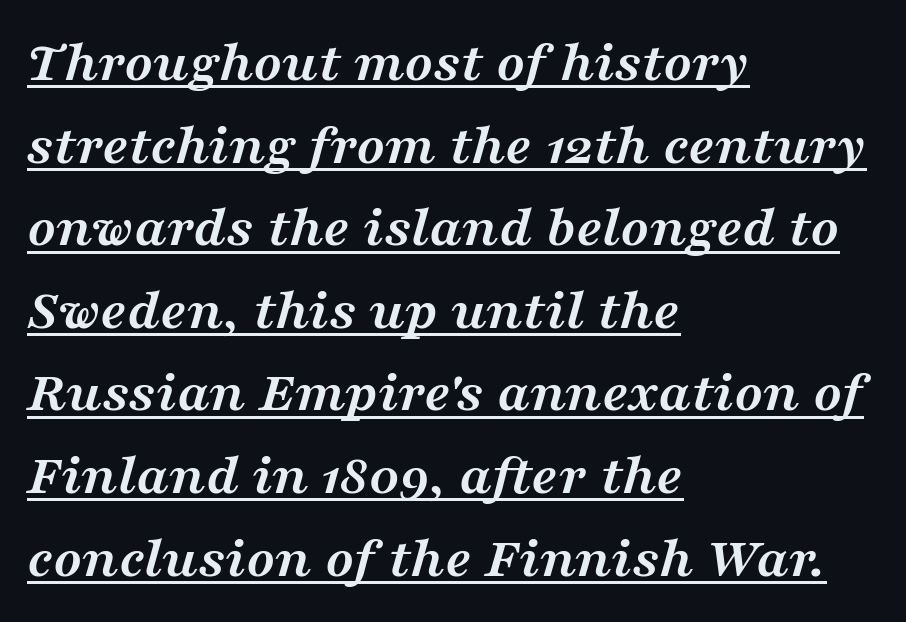
The image shows 59 px semibold, wide serif type, italic (leaning right); set left-aligned, normal line spacing (1.4x), normal letter spacing, underlined; medium stroke contrast and a medium x-height.
